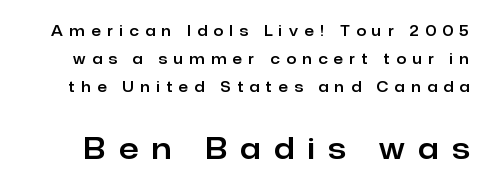
{"serif": "no", "italic": "no", "width": "normal", "stroke_contrast": "low", "x_height": "medium", "monospaced": "no", "underline": "no", "line_spacing": "loose", "line_spacing_ratio": 1.99, "letter_spacing": "wide", "letter_spacing_em": 0.47, "larger_block": "second", "size_ratio": 2.07, "glyph_px": 29}
